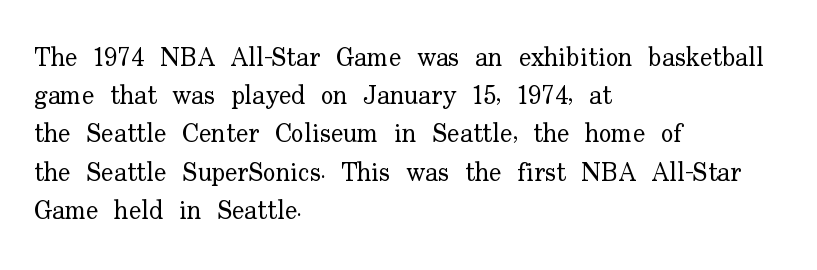
The image shows 26 px text type, upright; set left-aligned, normal line spacing (1.47x), normal letter spacing, not underlined.
